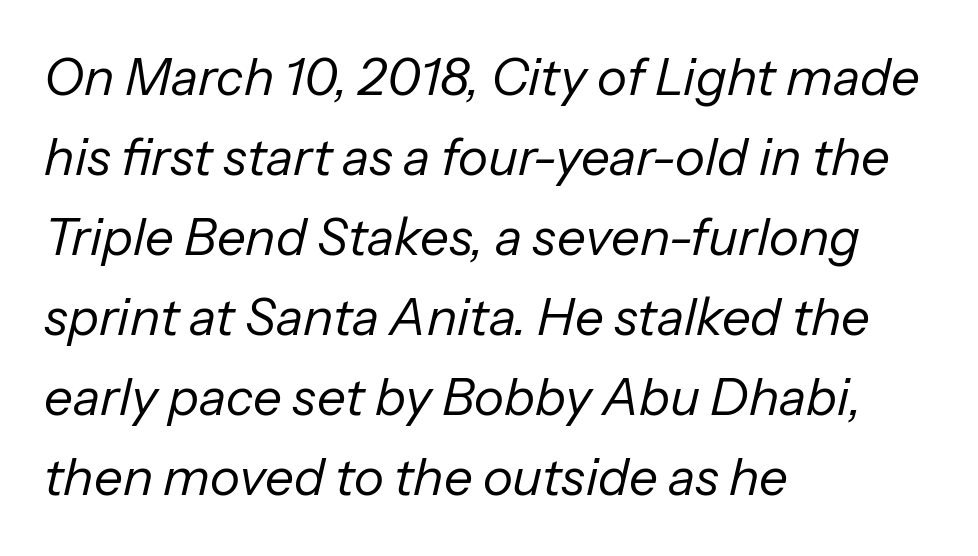
The space between consecutive lines is moderate. Looks like regular typesetting: each glyph gets only the width it needs. Underlining? Definitely not there. Horizontally, the lines are justified to the leading edge only. Observe the ordinary spacing: letters are neighbours, not strangers. You can tell it's italic because the verticals aren't actually vertical.
